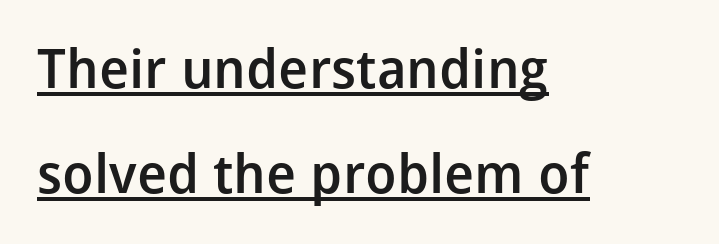
The image shows 54 px semibold sans-serif type, upright; set left-aligned, loose line spacing (1.95x), normal letter spacing, underlined; low stroke contrast and a medium x-height.
